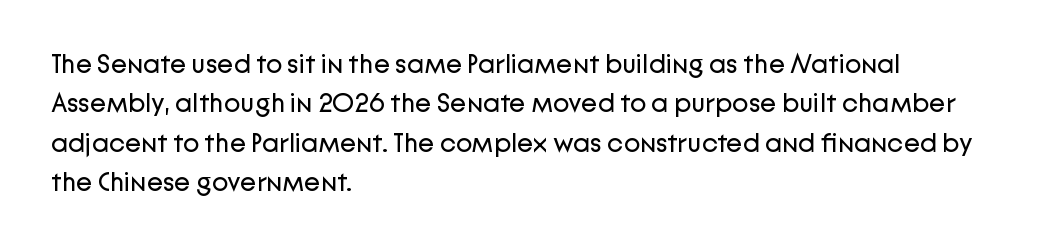
Q: Is the text bold? A: No.
Q: Is the text italic (slanted)? A: No, it is upright.
Q: Is the text underlined? A: No.
Q: How is the paragraph aligned? A: Left-aligned.
Q: Is the spacing between letters normal or unusually wide? A: Normal.
Q: Is the spacing between lines tight, normal or loose? A: Normal.
